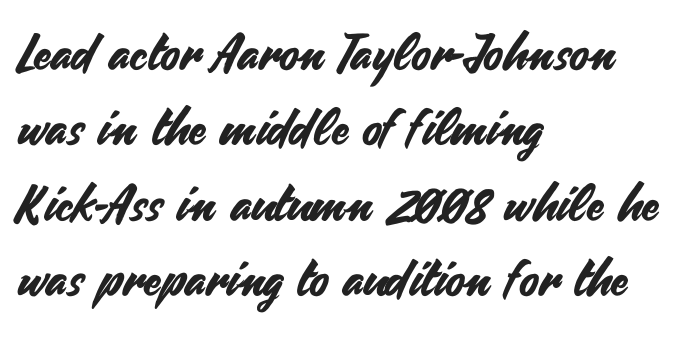
Q: Is the text italic (slanted)? A: Yes.
Q: Is the typeface a serif or a sans-serif typeface? A: Sans-serif.
Q: Is the text underlined? A: No.
Q: How is the paragraph aligned? A: Left-aligned.
Q: Is the spacing between letters normal or unusually wide? A: Normal.
Q: Is the spacing between lines tight, normal or loose? A: Normal.
Q: Width (condensed, normal, or wide)? A: Normal.
Q: Stroke contrast? A: Medium.
Q: x-height? A: Small.
Q: Monospaced? A: No.
